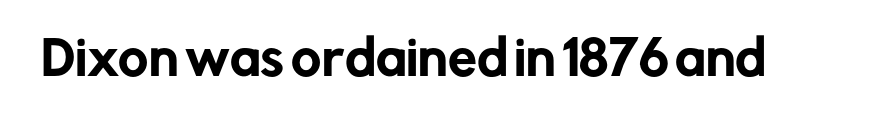
The image shows 46 px sans-serif type, upright; set normal letter spacing, not underlined; low stroke contrast and a medium x-height.
